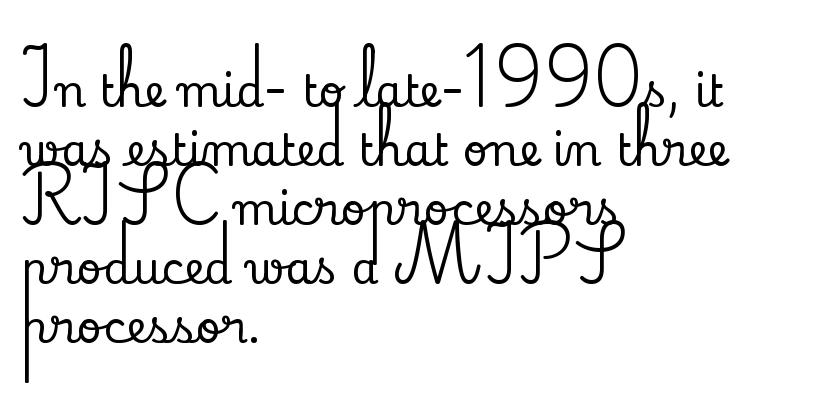
The image shows 44 px serif type, upright; set left-aligned, normal line spacing (1.34x), normal letter spacing, not underlined; low stroke contrast and a small x-height.
